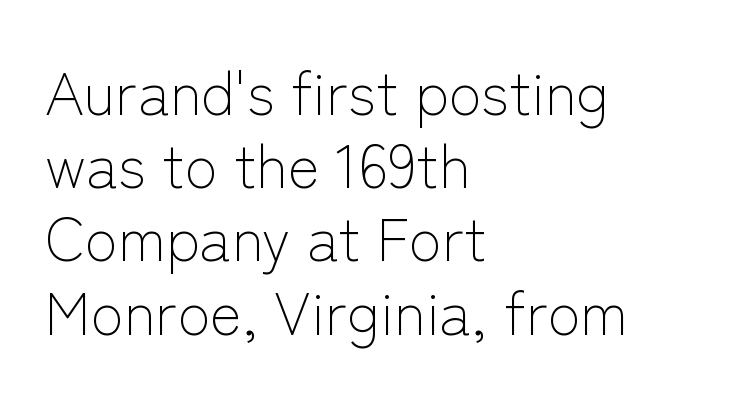
{"serif": "no", "italic": "no", "bold": "no", "weight": "light", "width": "normal", "stroke_contrast": "low", "x_height": "medium", "monospaced": "no", "underline": "no", "align": "left", "line_spacing_ratio": 1.22, "letter_spacing": "normal", "letter_spacing_em": 0.0, "glyph_px": 60}
